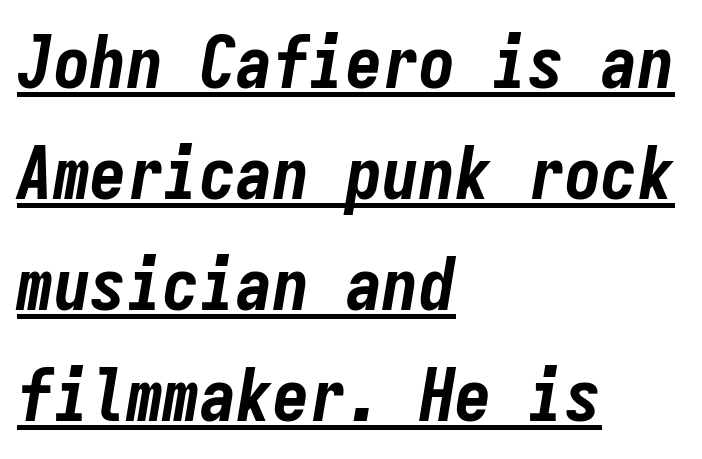
Does the leading feel generous? No, just average. In designer terms, the underline attribute is active on this setting. Looking at the ascenders, they clearly lean. Short and long lines alike share a common starting point at left. Bold? Absolutely — the strokes are thick and heavy. Inter-character spacing is left at the font's built-in metrics.
